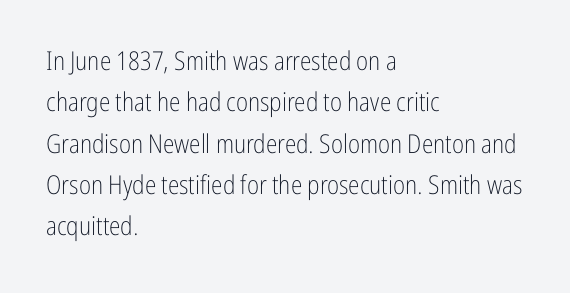
Each stroke keeps to a modest, everyday thickness or less. Whoever set this chose a conventional vertical rhythm. Caption: multi-line text, flush left, ragged right. Underlining? Definitely not there.
